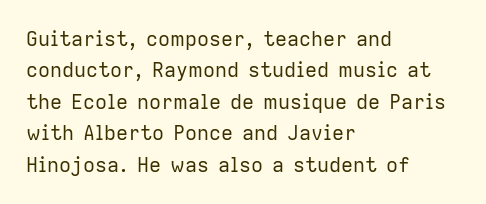
Line spacing here is normal. A typesetter would mark this as roman, not italic. The specimen omits any rule beneath the text block's lines. The rag falls on the right side of this text block. The characters are drawn with everyday or finer stroke widths.
